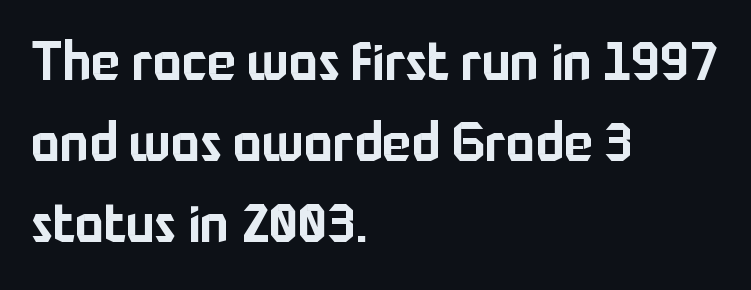
The image shows 54 px sans-serif type, upright; set left-aligned, normal line spacing (1.5x), normal letter spacing, not underlined; low stroke contrast and a medium x-height.
